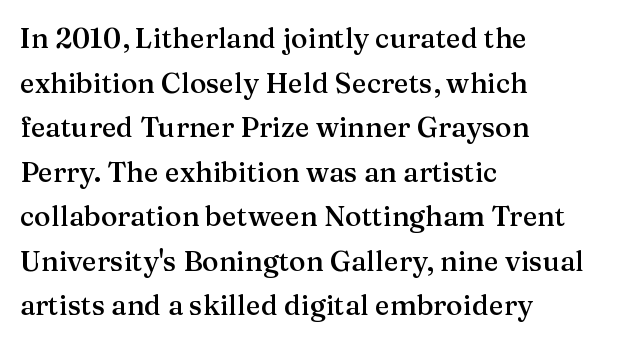
{"serif": "yes", "italic": "no", "bold": "semi", "weight": "semibold", "width": "normal", "stroke_contrast": "medium", "x_height": "medium", "monospaced": "no", "underline": "no", "align": "left", "line_spacing": "normal", "line_spacing_ratio": 1.59, "letter_spacing": "normal", "letter_spacing_em": 0.0, "glyph_px": 28}
